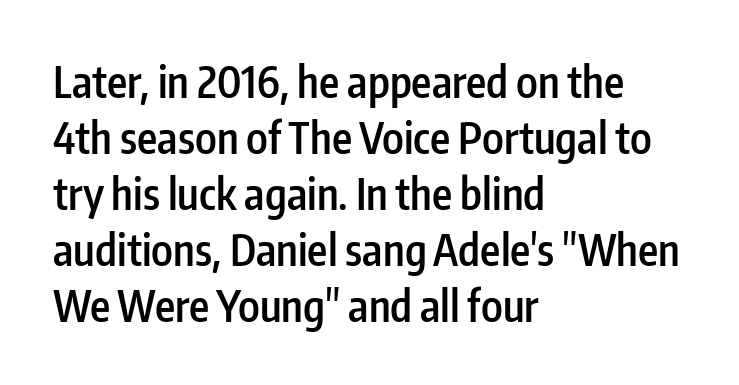
Q: Is the text bold? A: Semi-bold.
Q: Is the text italic (slanted)? A: No, it is upright.
Q: Is the typeface a serif or a sans-serif typeface? A: Sans-serif.
Q: Is the text underlined? A: No.
Q: How is the paragraph aligned? A: Left-aligned.
Q: Is the spacing between letters normal or unusually wide? A: Normal.
Q: Is the spacing between lines tight, normal or loose? A: Normal.
Q: Width (condensed, normal, or wide)? A: Condensed.
Q: Stroke contrast? A: Low.
Q: x-height? A: Medium.
Q: Monospaced? A: No.
